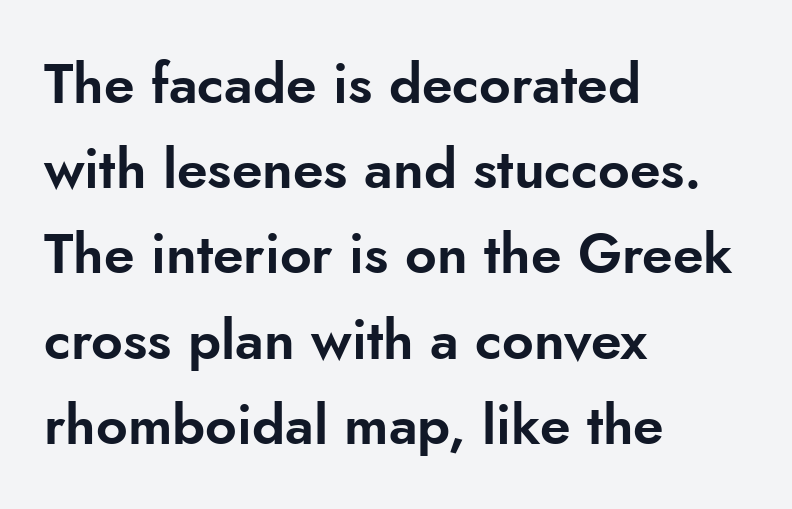
The image shows 55 px sans-serif type, upright; set left-aligned, normal line spacing (1.55x), normal letter spacing, not underlined; low stroke contrast and a small x-height.
